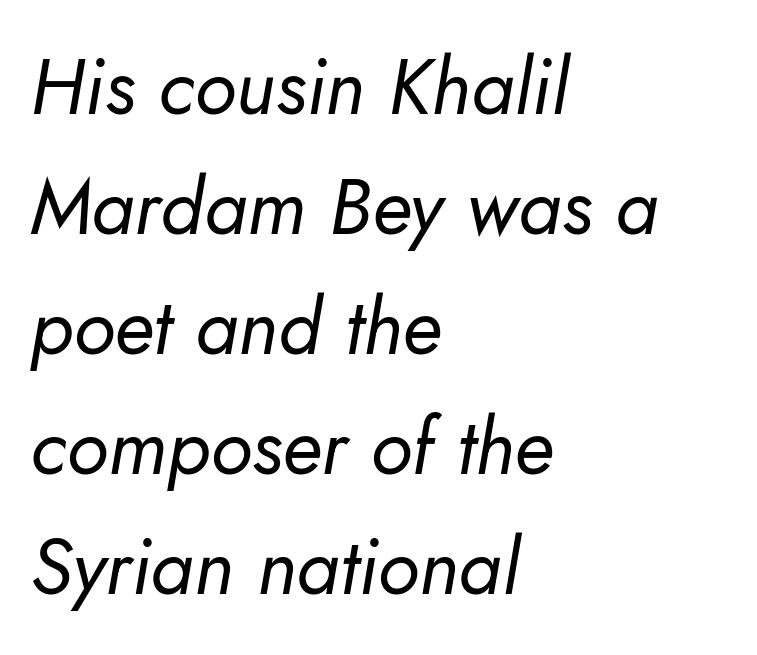
{"italic": "yes", "lean": "right", "slant_degrees": 5, "bold": "no", "weight": "regular", "width": "normal", "stroke_contrast": "low", "x_height": "small", "monospaced": "no", "underline": "no", "align": "left", "line_spacing": "normal", "line_spacing_ratio": 1.54, "letter_spacing": "normal", "letter_spacing_em": 0.0, "glyph_px": 78}
